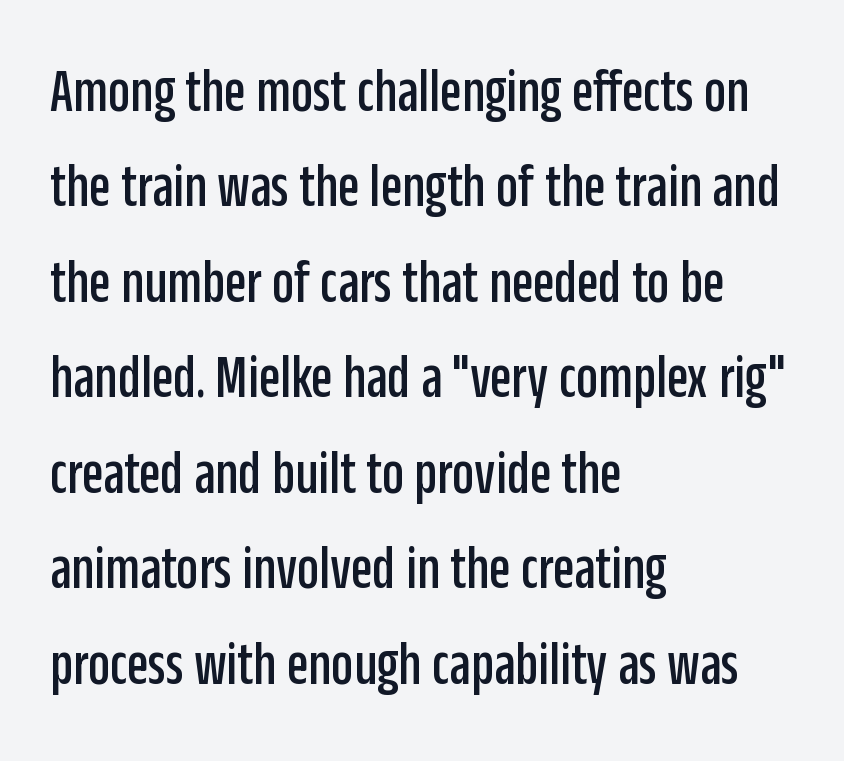
The designer left line spacing at the default. What kind of face is this? One without serifs — a sans. The letters advance in unequal steps, a hallmark of proportional type. Between one letter and the next there's only the usual sliver of space. Ascenders rise straight up at ninety degrees. A classic flush-left, rag-right setting is used for this passage.
